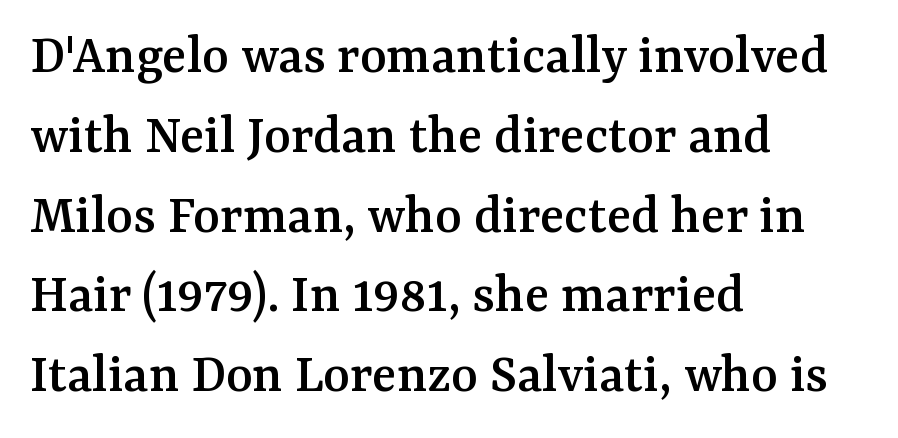
Rule under the text: the space is simply empty. A serif font was chosen for this passage. The line texture is even and compact thanks to regular tracking. A typesetter would mark this as roman, not italic. Visually the block forms a straight wall on the left and a jagged coastline on the right. The rendering uses natural spacing where letterforms have individual widths.
